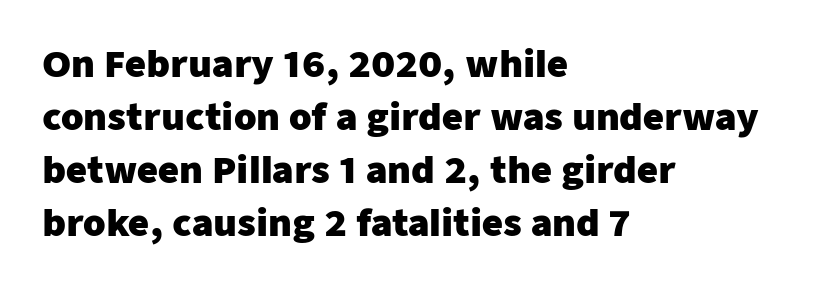
These lines are rendered in a variable-pitch font. Glance below the letters and you will spot only blank space. A typesetter would call this zero additional tracking. The designer left line spacing at the default. Grotesque or geometric, the face here clearly has no serifs.
